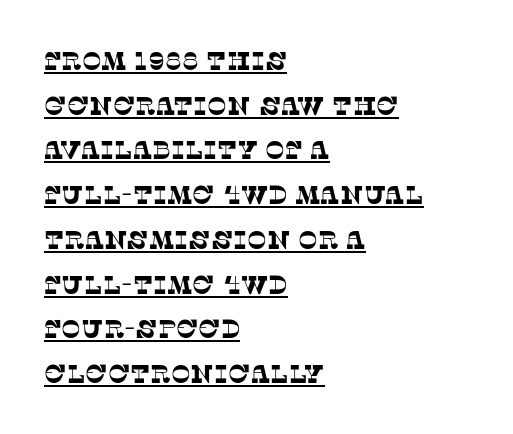
Q: Is the text underlined? A: Yes.
Q: How is the paragraph aligned? A: Left-aligned.
Q: Is the spacing between letters normal or unusually wide? A: Normal.
